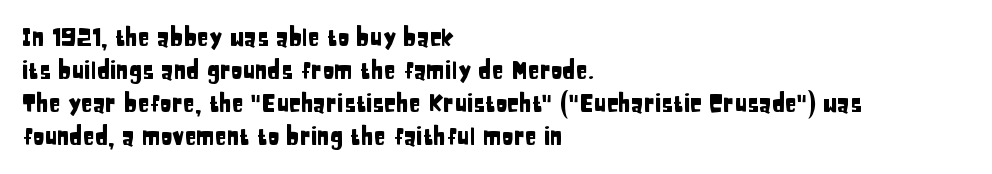
The type sits square on the baseline with zero lean. Students, observe: this is what conventionally led text looks like. Notice how the passage keeps a crisp vertical edge on the left only. Lines of text with bare space underneath.
